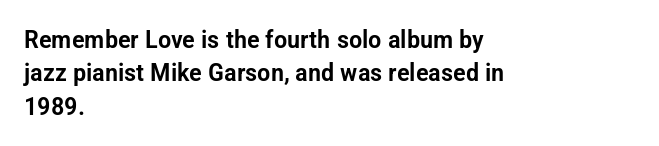
{"italic": "no", "underline": "no", "align": "left", "line_spacing": "normal", "line_spacing_ratio": 1.34, "letter_spacing": "normal", "letter_spacing_em": 0.0, "glyph_px": 25}
